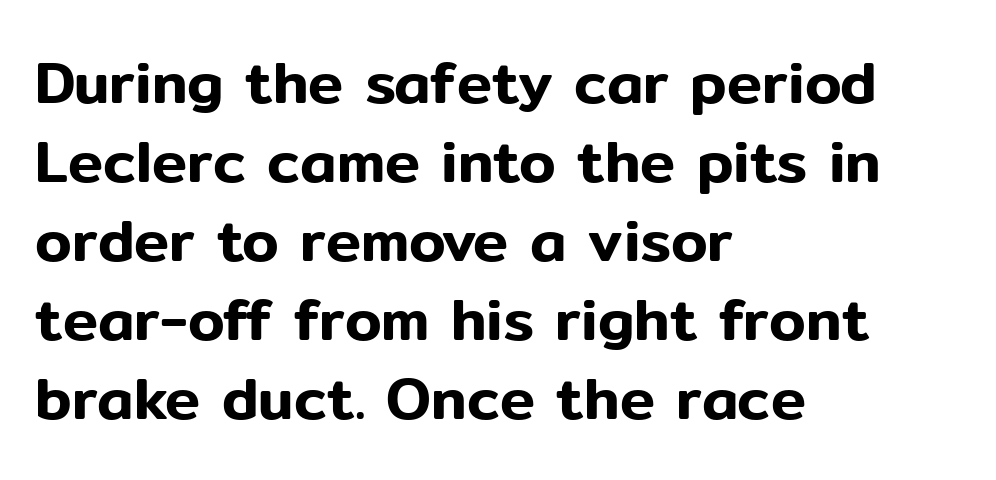
Check the space under the baseline: it is left empty. A normal amount of white space separates one row of letters from the next. The compositor pushed each line to the left boundary. Note the varied advance widths — an 'i' is clearly narrower than an 'm'. Do the letters lean? They stand straight.
